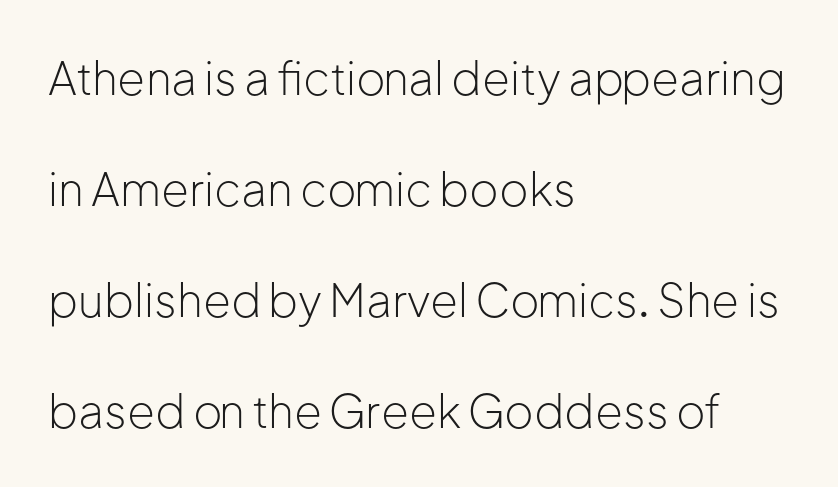
The image shows 45 px light sans-serif type, upright; set left-aligned, loose line spacing (2.47x), normal letter spacing, not underlined; low stroke contrast and a medium x-height.
